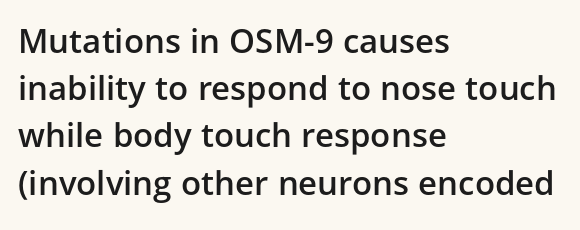
{"serif": "no", "italic": "no", "bold": "semi", "weight": "semibold", "width": "normal", "stroke_contrast": "low", "x_height": "medium", "monospaced": "no", "underline": "no", "align": "left", "line_spacing": "normal", "line_spacing_ratio": 1.43, "letter_spacing": "normal", "letter_spacing_em": 0.0, "glyph_px": 33}
